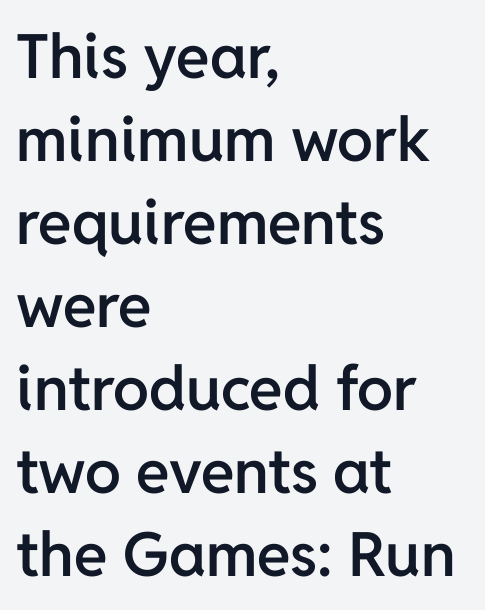
Q: Is the text bold? A: Semi-bold.
Q: Is the text italic (slanted)? A: No, it is upright.
Q: Is the typeface a serif or a sans-serif typeface? A: Sans-serif.
Q: Is the text underlined? A: No.
Q: How is the paragraph aligned? A: Left-aligned.
Q: Is the spacing between letters normal or unusually wide? A: Normal.
Q: Is the spacing between lines tight, normal or loose? A: Normal.
Q: Width (condensed, normal, or wide)? A: Normal.
Q: Stroke contrast? A: Low.
Q: x-height? A: Medium.
Q: Monospaced? A: No.
